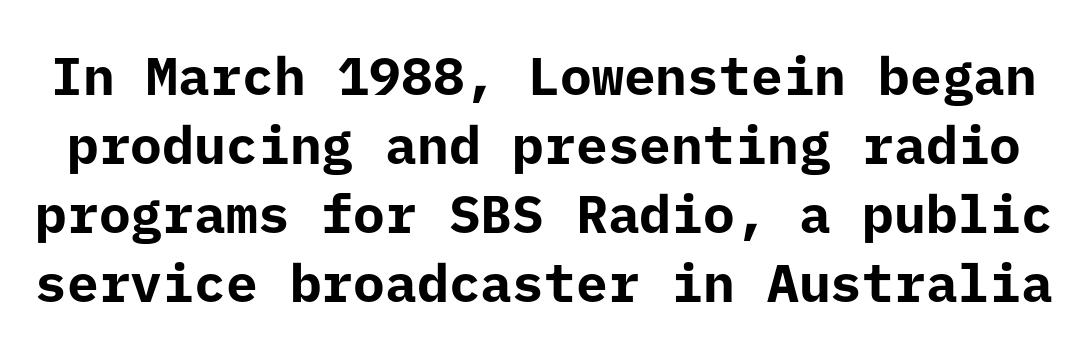
The image shows 53 px bold sans-serif type, upright; set normal line spacing (1.3x), normal letter spacing, not underlined; low stroke contrast and a medium x-height.
